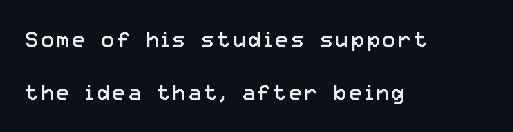
Q: Is the text bold? A: No.
Q: Is the text italic (slanted)? A: No, it is upright.
Q: Is the text underlined? A: No.
Q: How is the paragraph aligned? A: Left-aligned.
Q: Is the spacing between lines tight, normal or loose? A: Loose.
